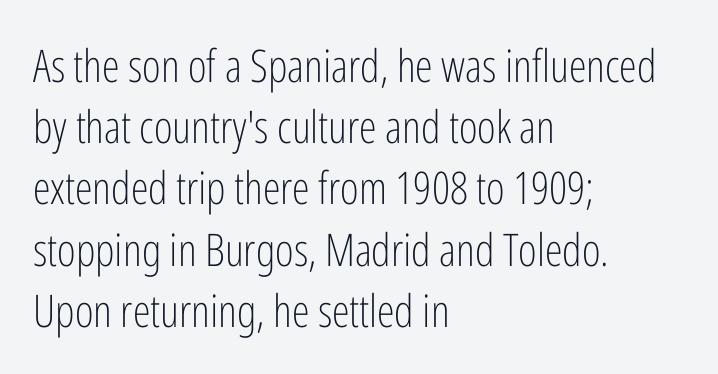
No letter is thick-stroked: the sample isn't bold. Is this a fixed-width face? No — the glyphs have proportional, varying widths. The tracking reads as untouched default to a designer's eye. These lines sit exactly where default settings would place them. The lettering holds an erect, upright posture throughout.
